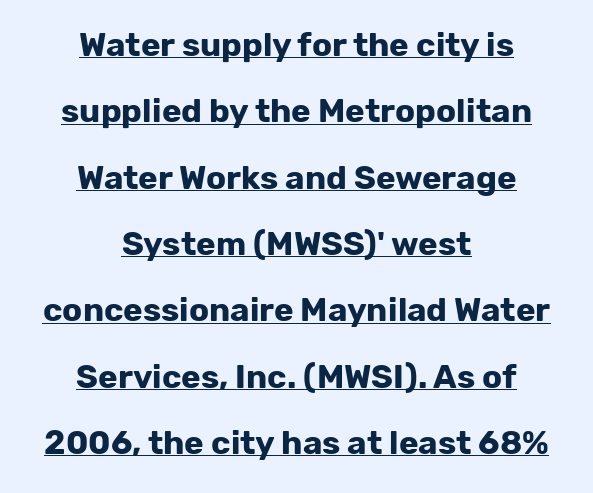
The image shows 33 px bold sans-serif type, upright; set centered, loose line spacing (2.01x), normal letter spacing, underlined; low stroke contrast and a medium x-height.
